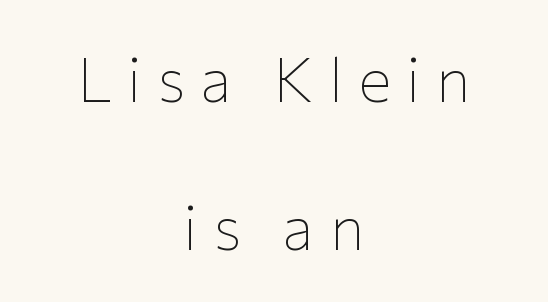
{"serif": "no", "italic": "no", "bold": "no", "weight": "thin", "width": "normal", "stroke_contrast": "low", "x_height": "medium", "monospaced": "no", "underline": "no", "align": "center", "line_spacing": "loose", "line_spacing_ratio": 2.39, "letter_spacing": "wide", "letter_spacing_em": 0.24, "glyph_px": 62}
